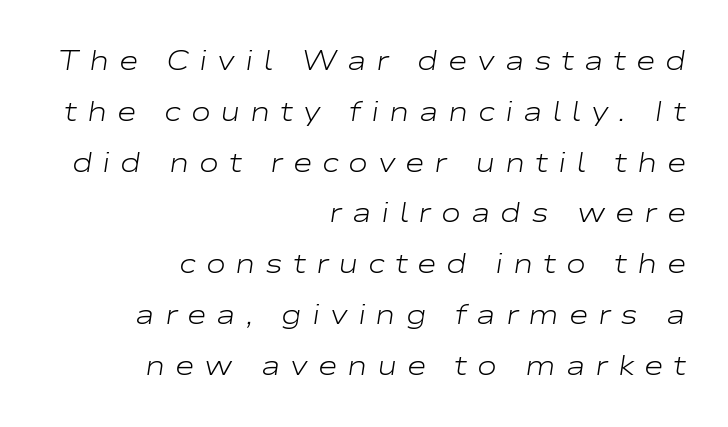
The font is comparable to plain body text, perhaps lighter. Here the glyphs are tracked loosely, breaking word shapes into spaced letters. You can tell it's italic because the verticals aren't actually vertical. The space beneath each line is pristine and unruled. This sample is right-justified, so line beginnings fall wherever the words allow.
